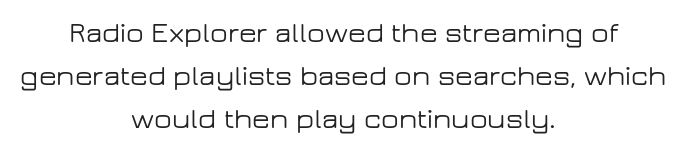
{"serif": "no", "italic": "no", "width": "wide", "stroke_contrast": "low", "x_height": "medium", "monospaced": "no", "underline": "no", "align": "center", "line_spacing": "normal", "line_spacing_ratio": 1.49, "letter_spacing": "normal", "letter_spacing_em": 0.0, "glyph_px": 29}
